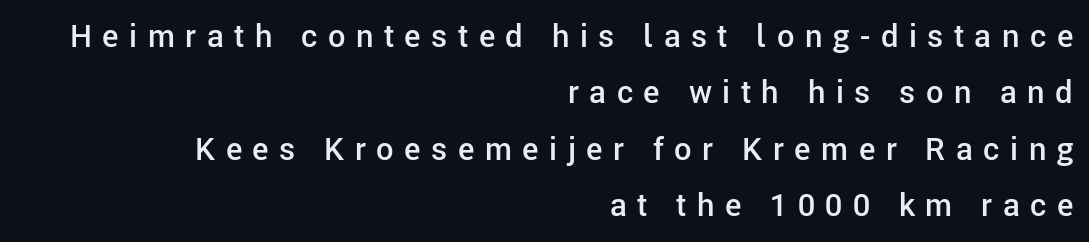
{"serif": "no", "italic": "no", "bold": "semi", "weight": "semibold", "width": "normal", "stroke_contrast": "low", "x_height": "medium", "monospaced": "no", "underline": "no", "align": "right", "line_spacing_ratio": 1.82, "letter_spacing": "wide", "letter_spacing_em": 0.34, "glyph_px": 31}
